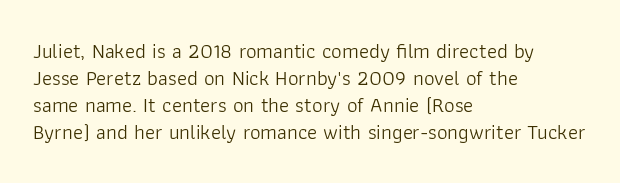
Q: Is the text bold? A: No.
Q: Is the text italic (slanted)? A: No, it is upright.
Q: Is the text underlined? A: No.
Q: How is the paragraph aligned? A: Left-aligned.
Q: Is the spacing between letters normal or unusually wide? A: Normal.
Q: Is the spacing between lines tight, normal or loose? A: Normal.
